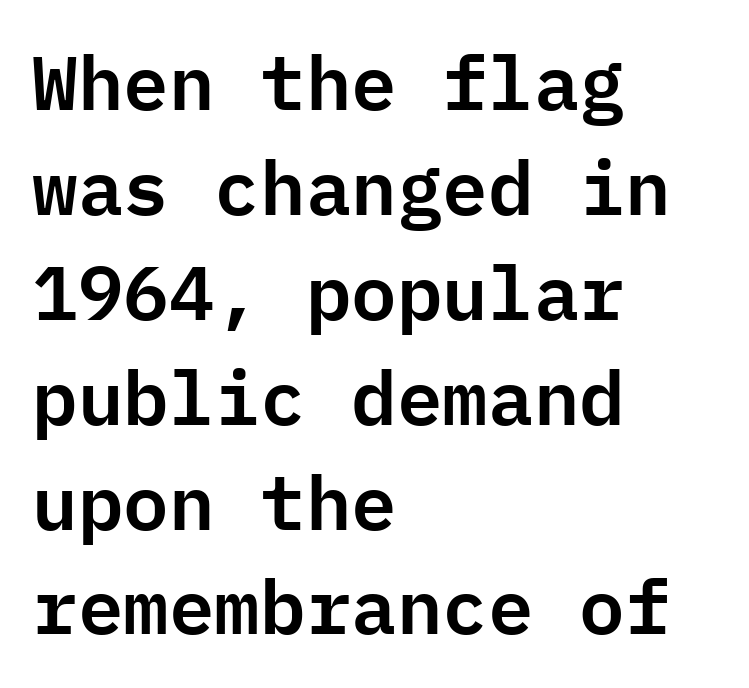
The image shows 76 px sans-serif type, upright, monospaced; set left-aligned, normal line spacing (1.38x), normal letter spacing, not underlined; low stroke contrast and a medium x-height.
